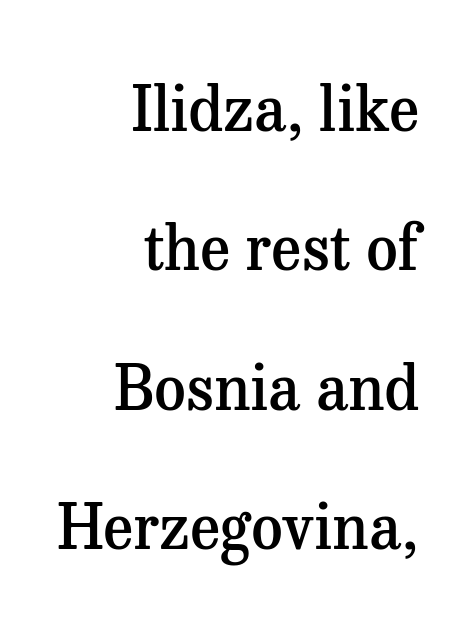
Glyph-to-glyph distance matches everyday printed text. Characters remain perfectly vertical along every line. One glance says open: line gaps are wider than usual. The paragraph has a hard right edge and a soft left edge.
